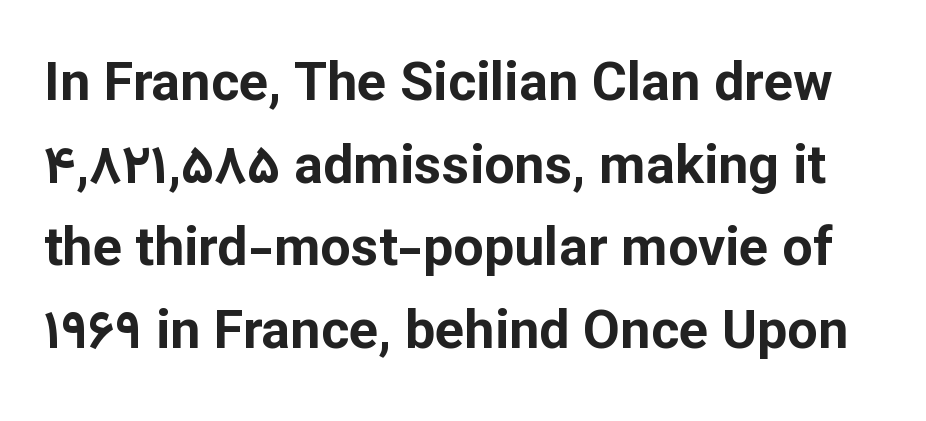
{"serif": "no", "italic": "no", "bold": "yes", "weight": "bold", "width": "normal", "stroke_contrast": "low", "x_height": "medium", "monospaced": "no", "underline": "no", "line_spacing": "normal", "line_spacing_ratio": 1.53, "letter_spacing": "normal", "letter_spacing_em": 0.0, "glyph_px": 54}
